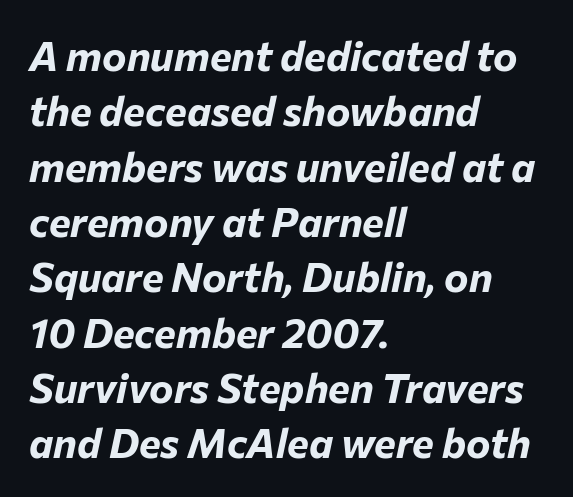
The image shows 41 px bold type, italic (leaning right); set left-aligned, normal line spacing (1.35x), normal letter spacing, not underlined; low stroke contrast and a medium x-height.
